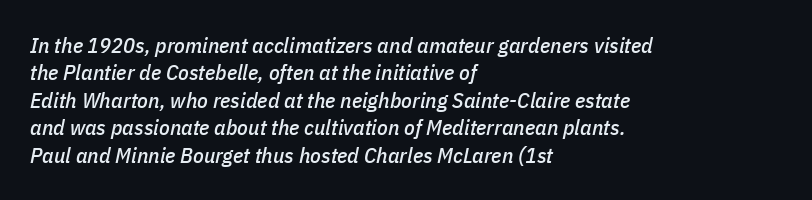
The image shows 22 px text type, italic (leaning right); set left-aligned, normal line spacing (1.25x), normal letter spacing, not underlined.
